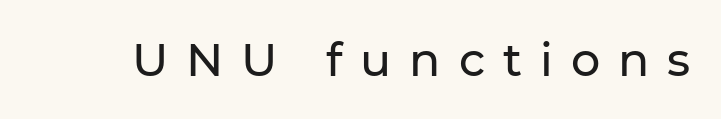
Q: Is the text italic (slanted)? A: No, it is upright.
Q: Is the typeface a serif or a sans-serif typeface? A: Sans-serif.
Q: Is the text underlined? A: No.
Q: Is the spacing between letters normal or unusually wide? A: Unusually wide.
Q: Width (condensed, normal, or wide)? A: Normal.
Q: Stroke contrast? A: Low.
Q: x-height? A: Medium.
Q: Monospaced? A: No.
